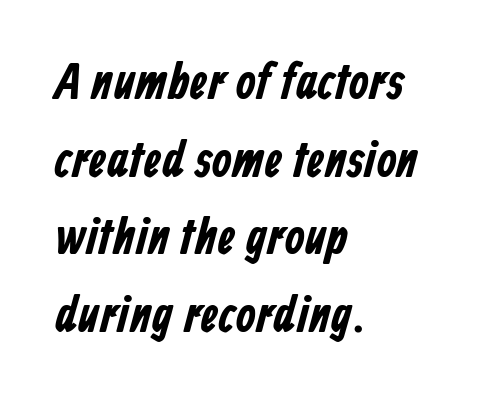
Each letter's strokes conclude bluntly, with no projecting serifs. The block of text has a typical density, with ordinary space between rows. This sample has the flowing, uneven cadence of proportional lettering. The gap between lines stays unmarked.
